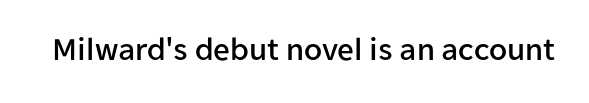
The image shows 33 px sans-serif type, upright; set normal letter spacing, not underlined; low stroke contrast and a medium x-height.
